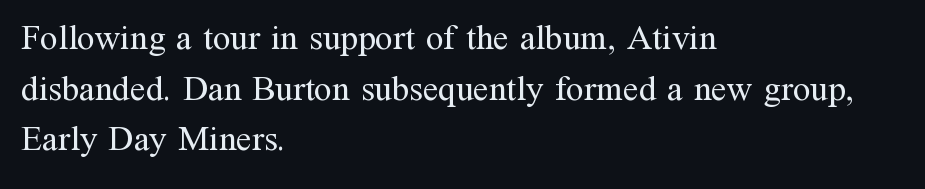
The image shows 35 px regular-weight serif type, upright; set left-aligned, normal line spacing (1.45x), normal letter spacing, not underlined; medium stroke contrast and a medium x-height.
